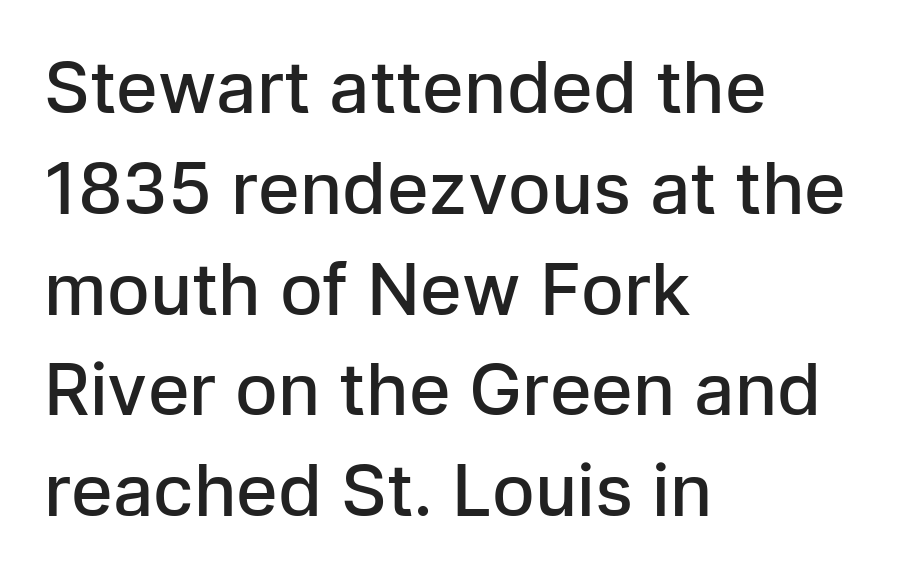
Q: Is the text bold? A: Semi-bold.
Q: Is the text italic (slanted)? A: No, it is upright.
Q: Is the typeface a serif or a sans-serif typeface? A: Sans-serif.
Q: Is the text underlined? A: No.
Q: How is the paragraph aligned? A: Left-aligned.
Q: Is the spacing between letters normal or unusually wide? A: Normal.
Q: Is the spacing between lines tight, normal or loose? A: Normal.
Q: Width (condensed, normal, or wide)? A: Normal.
Q: Stroke contrast? A: Low.
Q: x-height? A: Medium.
Q: Monospaced? A: No.
